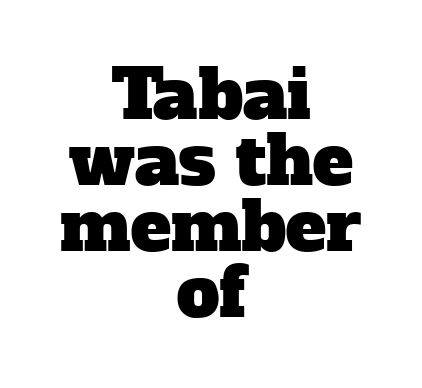
{"serif": "yes", "width": "normal", "stroke_contrast": "low", "x_height": "medium", "monospaced": "no", "underline": "no", "align": "center", "line_spacing": "tight", "line_spacing_ratio": 0.97, "letter_spacing": "normal", "letter_spacing_em": 0.0, "glyph_px": 68}
